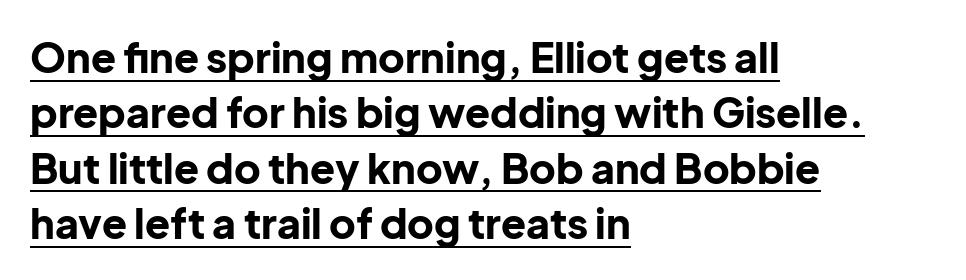
Q: Is the text bold? A: Yes.
Q: Is the text italic (slanted)? A: No, it is upright.
Q: Is the typeface a serif or a sans-serif typeface? A: Sans-serif.
Q: Is the text underlined? A: Yes.
Q: How is the paragraph aligned? A: Left-aligned.
Q: Is the spacing between letters normal or unusually wide? A: Normal.
Q: Is the spacing between lines tight, normal or loose? A: Normal.
Q: Width (condensed, normal, or wide)? A: Normal.
Q: Stroke contrast? A: Low.
Q: x-height? A: Medium.
Q: Monospaced? A: No.
